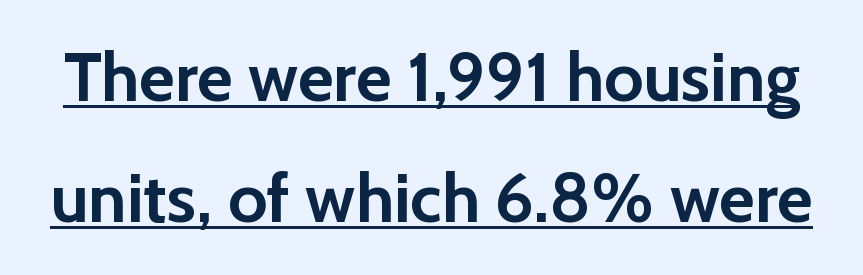
The image shows 69 px semibold sans-serif type, upright; set line spacing 1.76x, normal letter spacing, underlined; low stroke contrast and a medium x-height.
